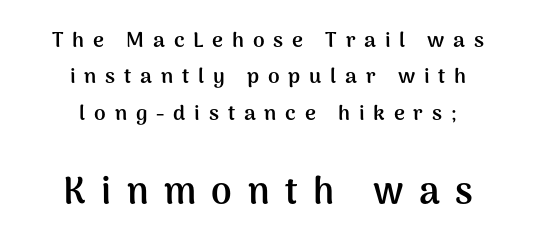
Looks like regular typesetting: each glyph gets only the width it needs. Check under the words: just untouched page. These lines are composed in type without serifs. Italic? Not at all — the glyphs are vertical.
